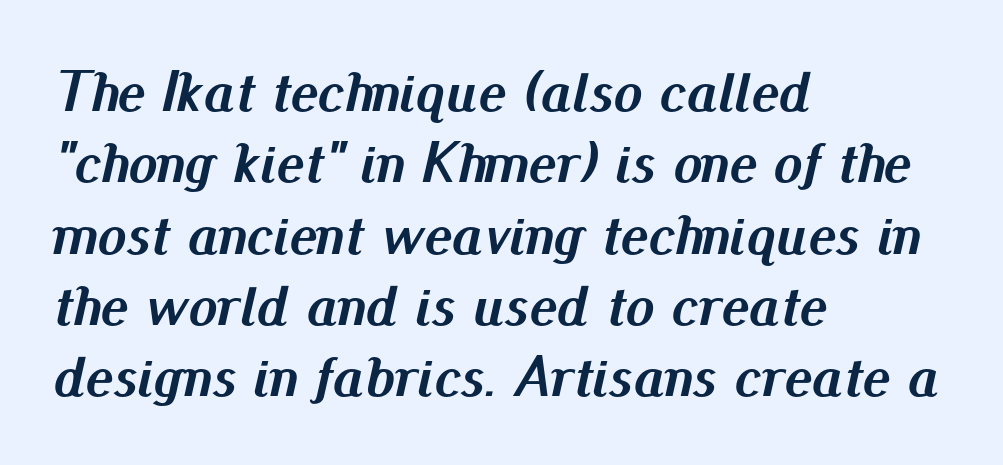
Caption: multi-line text, flush left, ragged right. Every letter is thick-stroked: bold, no question. The tracking reads as untouched default to a designer's eye. Quick note: italic. The specimen omits any rule beneath the text block's lines.
